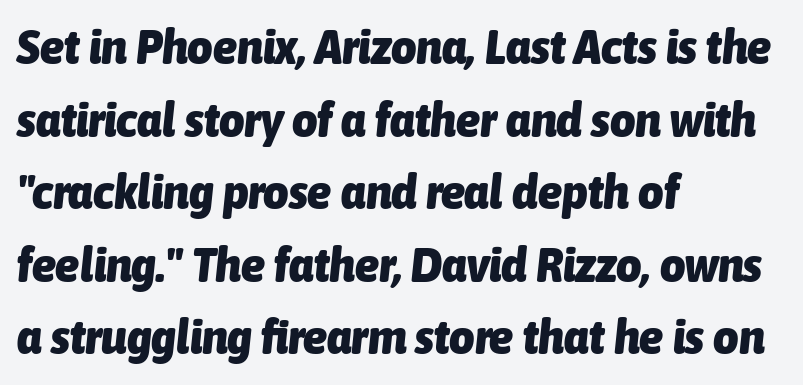
{"italic": "yes", "lean": "right", "slant_degrees": 6, "bold": "yes", "weight": "heavy", "width": "condensed", "stroke_contrast": "low", "x_height": "medium", "monospaced": "no", "underline": "no", "align": "left", "line_spacing": "normal", "line_spacing_ratio": 1.48, "letter_spacing": "normal", "letter_spacing_em": 0.0, "glyph_px": 49}
